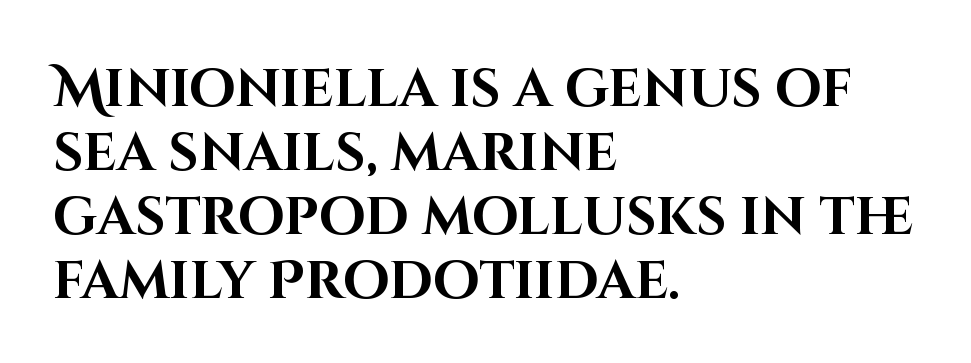
{"serif": "no", "italic": "no", "bold": "yes", "weight": "bold", "width": "normal", "stroke_contrast": "high", "x_height": "large", "monospaced": "no", "underline": "no", "align": "left", "line_spacing_ratio": 1.21, "letter_spacing": "normal", "letter_spacing_em": 0.0, "glyph_px": 53}
